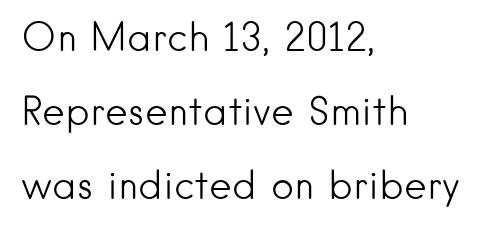
A bare baseline throughout the passage. The face looks like a standard text weight, possibly lighter. Classification — sans serif. Alignment: flush left.
